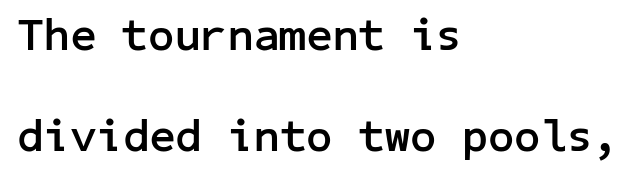
Q: Is the text bold? A: Yes.
Q: Is the text italic (slanted)? A: No, it is upright.
Q: Is the typeface a serif or a sans-serif typeface? A: Sans-serif.
Q: Is the text underlined? A: No.
Q: How is the paragraph aligned? A: Left-aligned.
Q: Is the spacing between letters normal or unusually wide? A: Normal.
Q: Is the spacing between lines tight, normal or loose? A: Loose.
Q: Width (condensed, normal, or wide)? A: Normal.
Q: Stroke contrast? A: Low.
Q: x-height? A: Medium.
